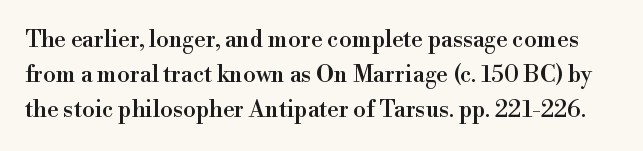
The image shows 23 px text type, upright; set normal line spacing (1.53x), normal letter spacing, not underlined.
